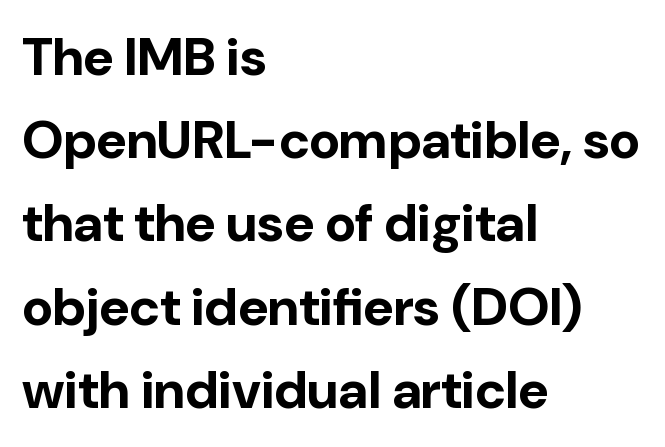
The rag falls on the right side of this text block. The letters advance in unequal steps, a hallmark of proportional type. These lines are composed in type without serifs. Students, this is bold: see how much ink each stroke carries.
